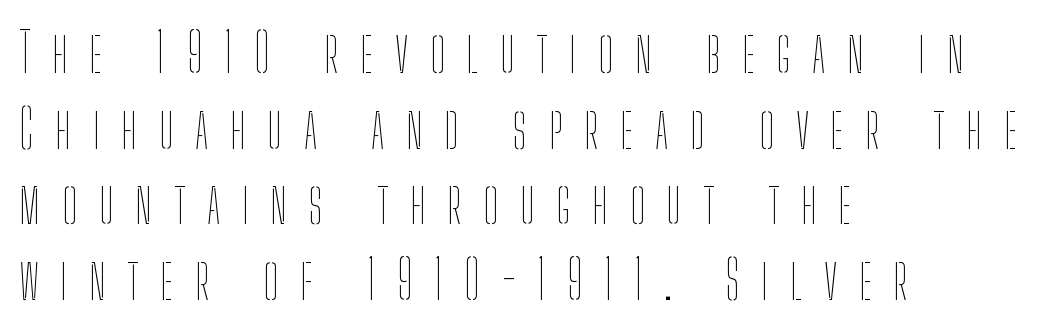
The image shows 54 px thin, condensed type, upright; set left-aligned, normal line spacing (1.4x), unusually wide letter spacing (+0.4 em), not underlined; low stroke contrast and a medium x-height.
